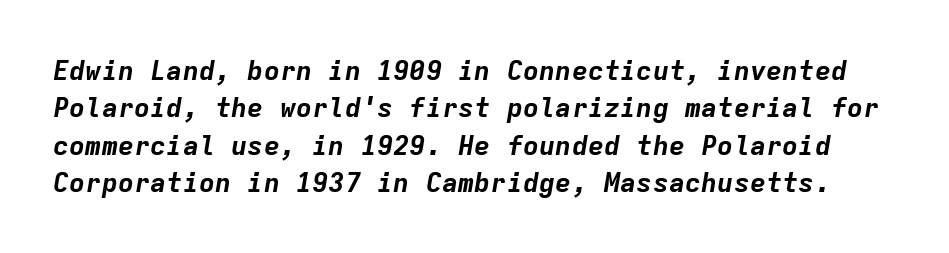
{"italic": "yes", "lean": "right", "slant_degrees": 9, "bold": "yes", "underline": "no", "line_spacing": "normal", "line_spacing_ratio": 1.38, "letter_spacing": "normal", "letter_spacing_em": 0.0, "glyph_px": 27}
